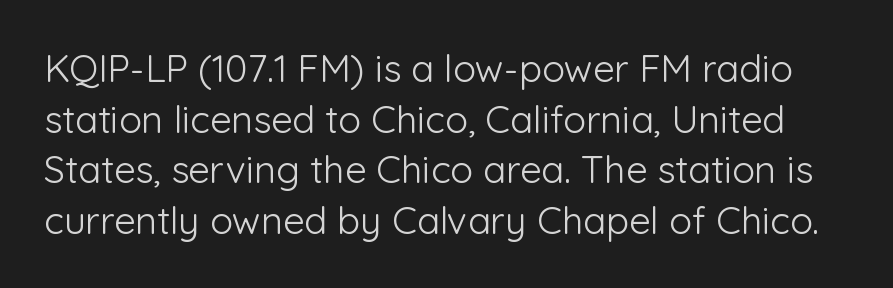
Q: Is the text bold? A: No.
Q: Is the text italic (slanted)? A: No, it is upright.
Q: Is the typeface a serif or a sans-serif typeface? A: Sans-serif.
Q: Is the text underlined? A: No.
Q: Is the spacing between letters normal or unusually wide? A: Normal.
Q: Is the spacing between lines tight, normal or loose? A: Normal.
Q: Width (condensed, normal, or wide)? A: Normal.
Q: Stroke contrast? A: Low.
Q: x-height? A: Medium.
Q: Monospaced? A: No.
